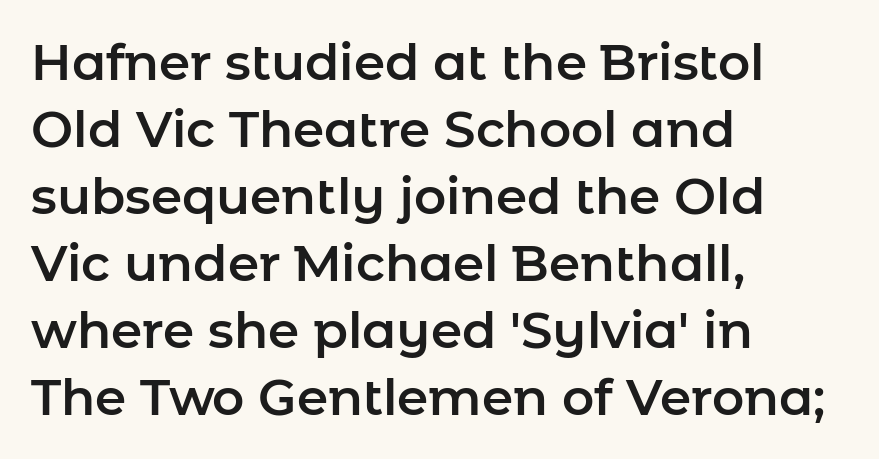
The image shows 50 px sans-serif type, upright; set left-aligned, normal line spacing (1.34x), normal letter spacing, not underlined; low stroke contrast and a medium x-height.
